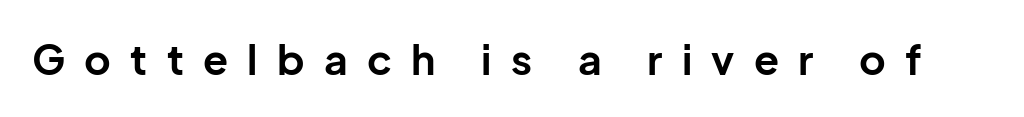
The image shows 41 px bold sans-serif type, upright; set unusually wide letter spacing (+0.47 em), not underlined; low stroke contrast and a medium x-height.
